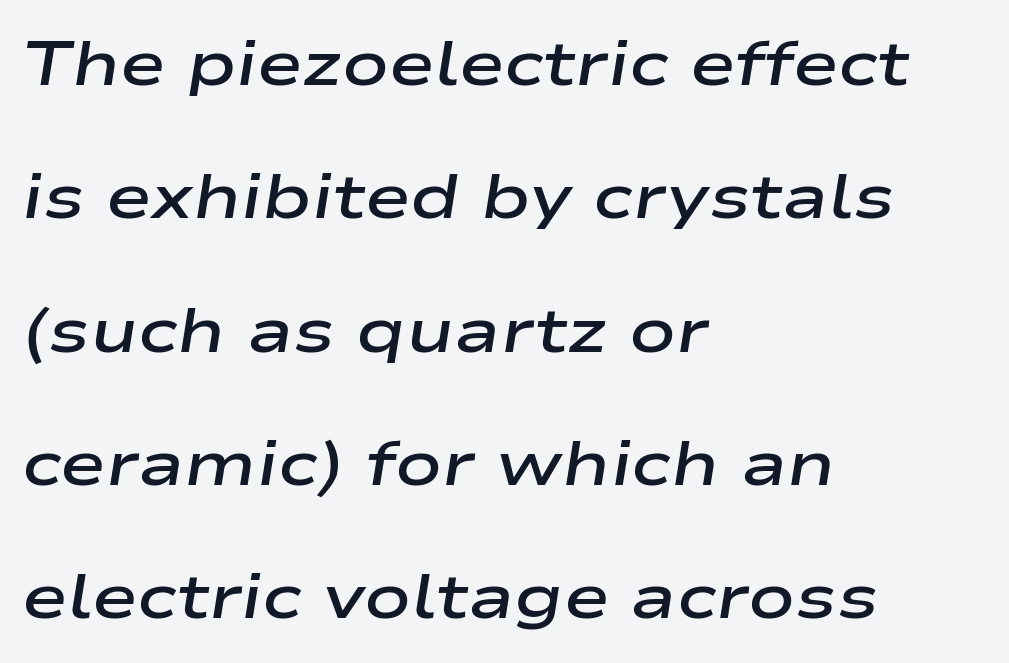
{"italic": "yes", "lean": "right", "slant_degrees": 9, "bold": "semi", "weight": "semibold", "width": "wide", "stroke_contrast": "low", "x_height": "medium", "monospaced": "no", "underline": "no", "align": "left", "line_spacing": "loose", "line_spacing_ratio": 2.15, "letter_spacing": "normal", "letter_spacing_em": 0.0, "glyph_px": 62}
